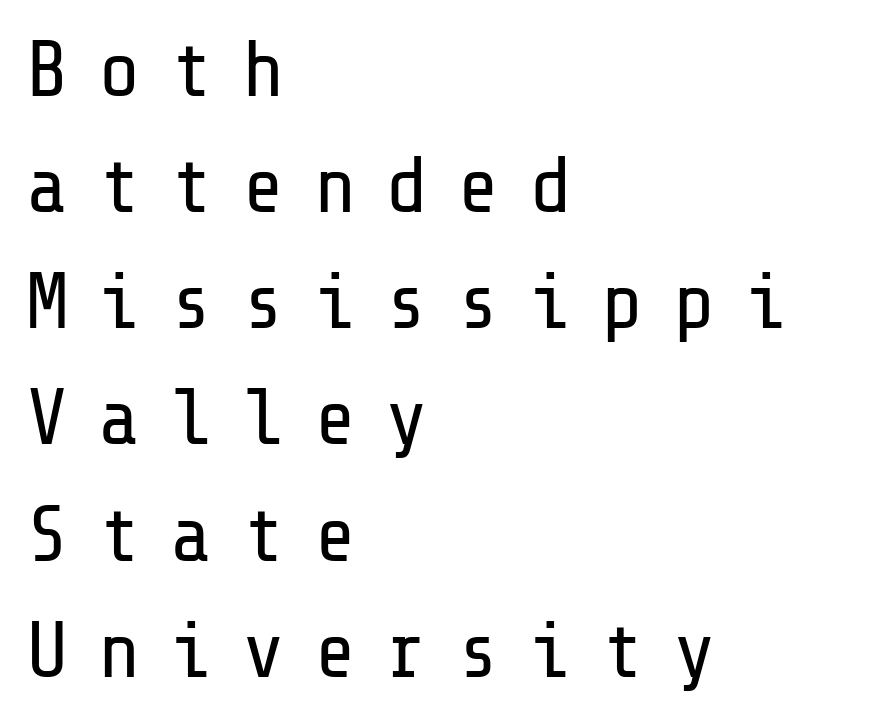
The image shows 79 px regular-weight sans-serif type, upright; set left-aligned, normal line spacing (1.47x), unusually wide letter spacing (+0.37 em), not underlined; low stroke contrast and a medium x-height.
